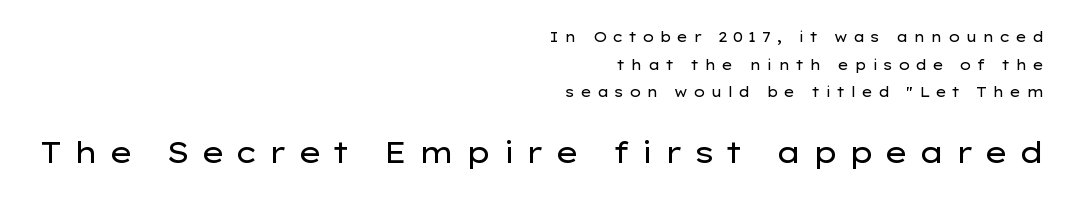
The image shows 29 px regular-weight, wide sans-serif type, upright; set right-aligned, loose line spacing (1.98x), unusually wide letter spacing (+0.35 em), not underlined; the second (bottom) block is 2.07x larger; low stroke contrast and a medium x-height.
